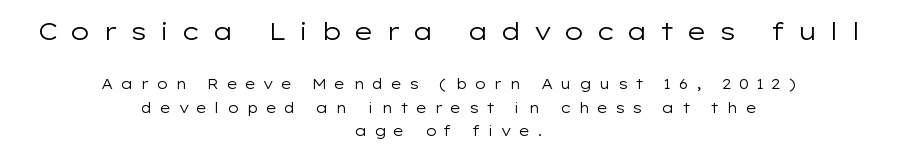
Compared with typical body copy, the letter spacing here is much looser. Each stroke keeps to a modest, everyday thickness or less. Scale decreases going downward across the two blocks. Successive baselines arrive at the customary interval. Neither beginnings nor endings align; midpoints do. Style check: upright.
